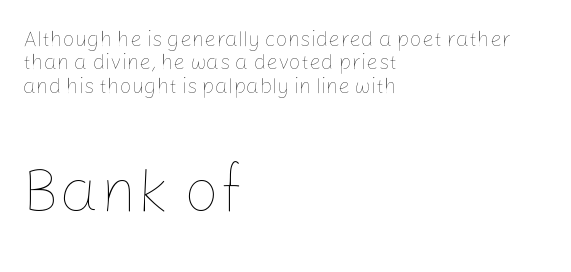
{"italic": "no", "bold": "no", "weight": "thin", "width": "normal", "stroke_contrast": "low", "x_height": "medium", "monospaced": "no", "underline": "no", "align": "left", "line_spacing": "tight", "line_spacing_ratio": 1.11, "letter_spacing": "normal", "letter_spacing_em": 0.0, "larger_block": "second", "size_ratio": 3.0, "glyph_px": 63}
